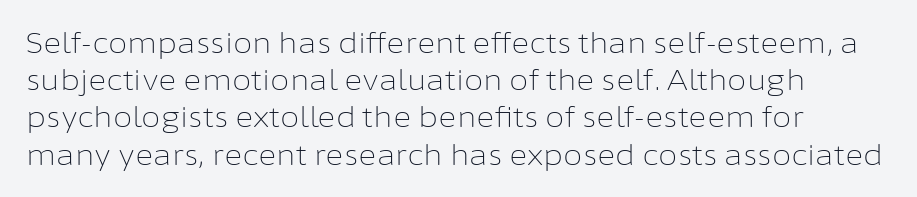
{"serif": "no", "italic": "no", "bold": "no", "weight": "light", "width": "normal", "stroke_contrast": "low", "x_height": "medium", "monospaced": "no", "underline": "no", "align": "left", "line_spacing": "normal", "line_spacing_ratio": 1.33, "letter_spacing": "normal", "letter_spacing_em": 0.0, "glyph_px": 28}
